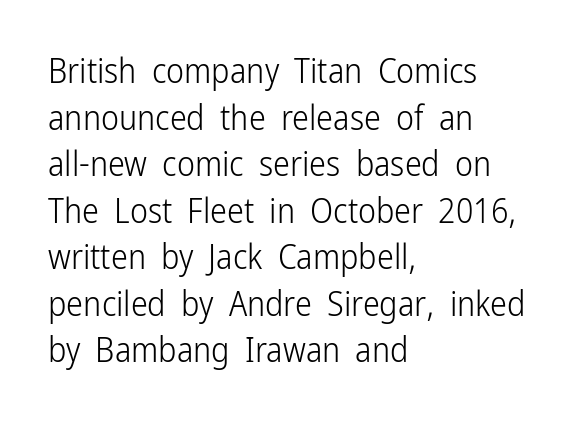
The image shows 34 px light, condensed sans-serif type, upright; set left-aligned, normal line spacing (1.37x), normal letter spacing, not underlined; low stroke contrast and a medium x-height.
